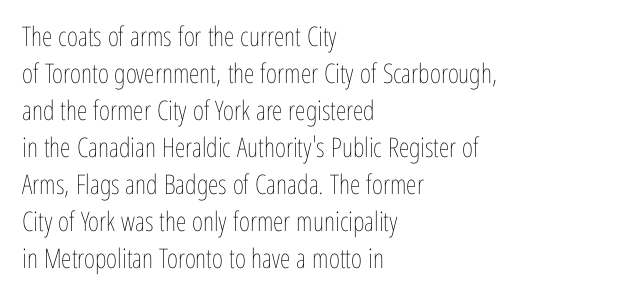
Reading down the block, your eye returns to a fixed left position each line. Tall strokes in this sample are plumb rather than angled. The rendering uses a moderate line-height, typical for paragraphs. This is not heavy type; no bold has been used. Any mark beneath the type? The region is blank. Each word holds together tightly as a unit, with standard inter-letter gaps.
